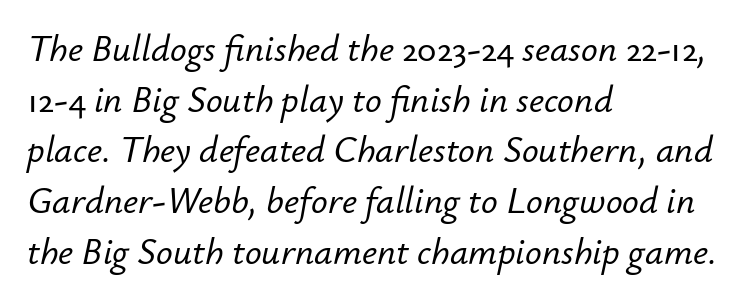
Q: Is the text italic (slanted)? A: Yes, it leans right by about 12 degrees.
Q: Is the text underlined? A: No.
Q: How is the paragraph aligned? A: Left-aligned.
Q: Is the spacing between letters normal or unusually wide? A: Normal.
Q: Is the spacing between lines tight, normal or loose? A: Normal.
Q: Width (condensed, normal, or wide)? A: Normal.
Q: Stroke contrast? A: Low.
Q: x-height? A: Small.
Q: Monospaced? A: No.
